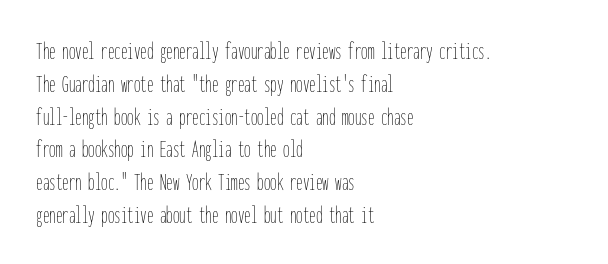
Q: Is the text bold? A: No.
Q: Is the text italic (slanted)? A: No, it is upright.
Q: Is the text underlined? A: No.
Q: How is the paragraph aligned? A: Left-aligned.
Q: Is the spacing between letters normal or unusually wide? A: Normal.
Q: Is the spacing between lines tight, normal or loose? A: Normal.
